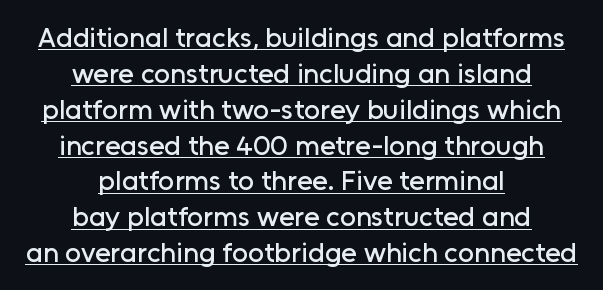
{"serif": "no", "italic": "no", "width": "normal", "stroke_contrast": "low", "x_height": "medium", "monospaced": "no", "underline": "yes", "align": "center", "line_spacing": "normal", "line_spacing_ratio": 1.28, "letter_spacing": "normal", "letter_spacing_em": 0.0, "glyph_px": 28}
